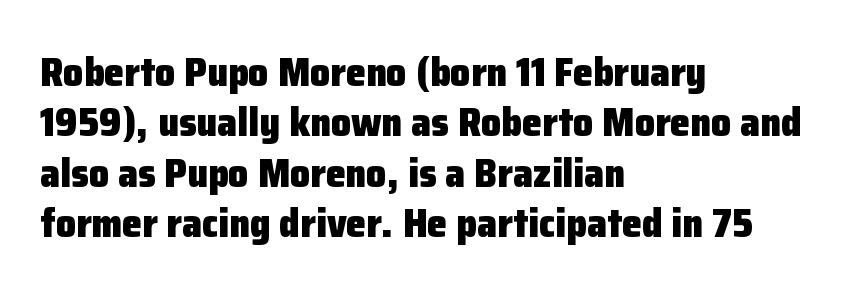
The image shows 40 px heavy sans-serif type, upright; set left-aligned, normal line spacing (1.26x), normal letter spacing, not underlined; low stroke contrast and a medium x-height.
